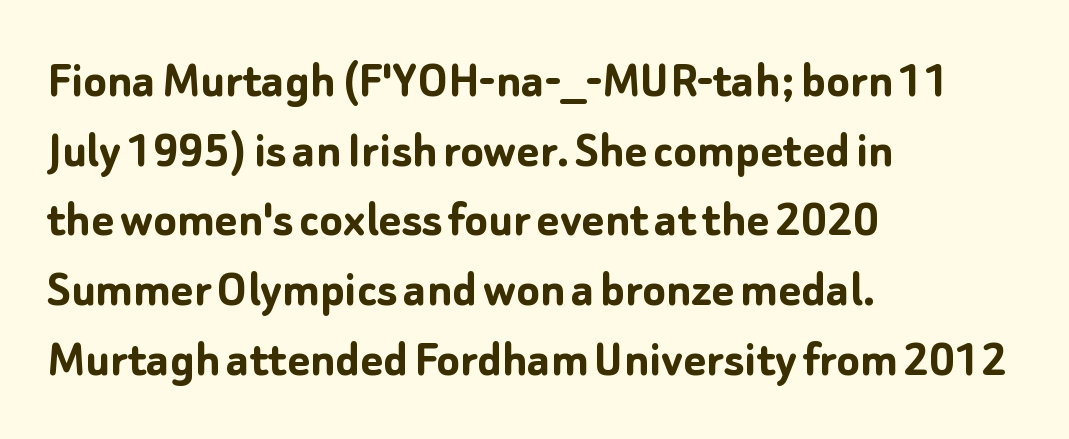
Leading: standard. Horizontally, the lines are justified to the leading edge only. The letters sit at their default tracking, neither squeezed nor spread. Proportional: the letters do not fall into vertical columns. Regarding serifs, this sample does without them. Italic: no, the glyphs are upright roman.
